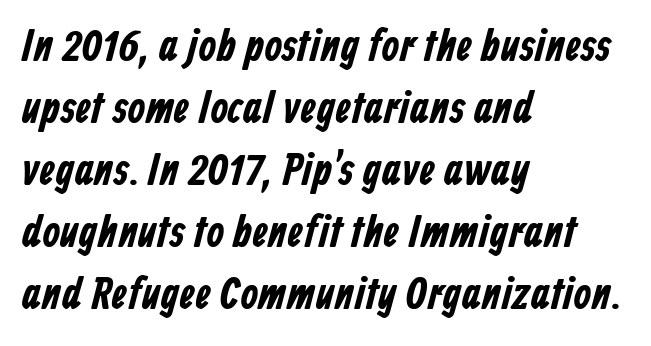
{"serif": "no", "width": "condensed", "stroke_contrast": "low", "x_height": "medium", "monospaced": "no", "underline": "no", "align": "left", "line_spacing": "normal", "line_spacing_ratio": 1.38, "letter_spacing": "normal", "letter_spacing_em": 0.0, "glyph_px": 45}
